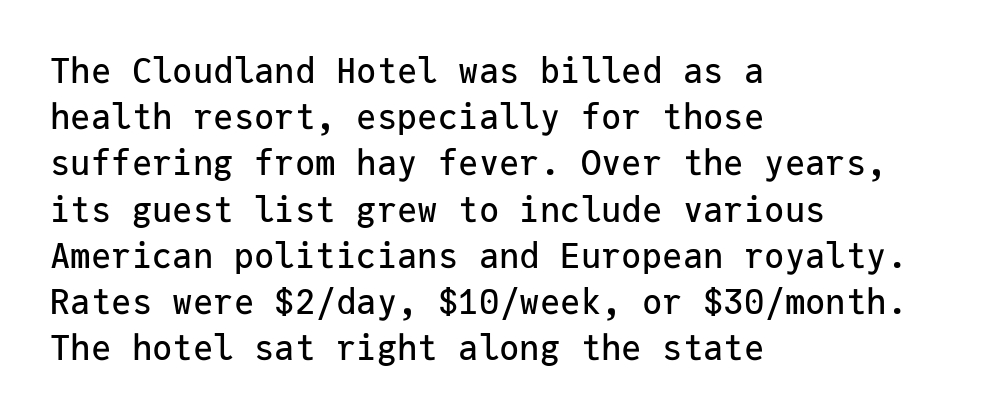
The passage shown is not underscored anywhere. Normally led — the rows are evenly, conventionally spaced. The type sits square on the baseline with zero lean. The passage shown has conventional tracking throughout.
